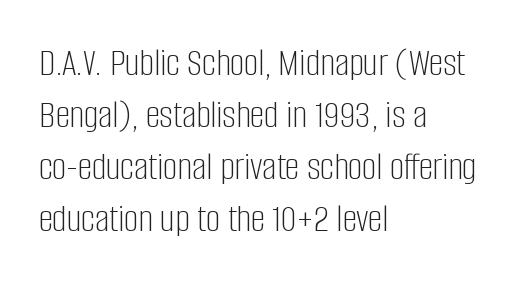
The passage shown is not underscored anywhere. Typographically, this falls in the sans-serif category. Rendered with straight, roman letterforms. Is the block centered? No — it sits flush against the left margin. Do the characters align in a grid? No, the font is proportional. This sample uses plain, unmodified letter spacing.
